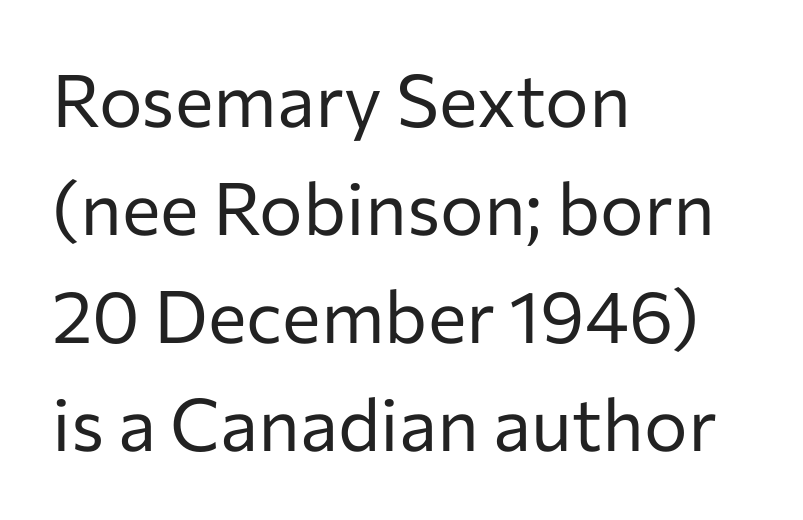
Q: Is the text bold? A: No.
Q: Is the text italic (slanted)? A: No, it is upright.
Q: Is the typeface a serif or a sans-serif typeface? A: Sans-serif.
Q: Is the text underlined? A: No.
Q: How is the paragraph aligned? A: Left-aligned.
Q: Is the spacing between letters normal or unusually wide? A: Normal.
Q: Is the spacing between lines tight, normal or loose? A: Normal.
Q: Width (condensed, normal, or wide)? A: Normal.
Q: Stroke contrast? A: Low.
Q: x-height? A: Medium.
Q: Monospaced? A: No.
